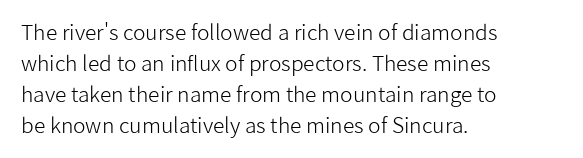
{"italic": "no", "bold": "no", "underline": "no", "align": "left", "line_spacing": "normal", "line_spacing_ratio": 1.48, "letter_spacing": "normal", "letter_spacing_em": 0.0, "glyph_px": 21}
